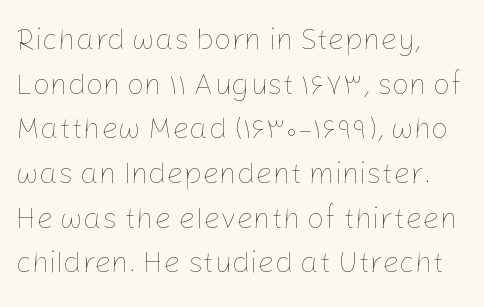
These lines sit exactly where default settings would place them. Glyph-to-glyph distance matches everyday printed text. The rendering uses natural spacing where letterforms have individual widths. Left-aligned paragraph, ragged on the right. Glance below the letters and you will spot only blank space.
